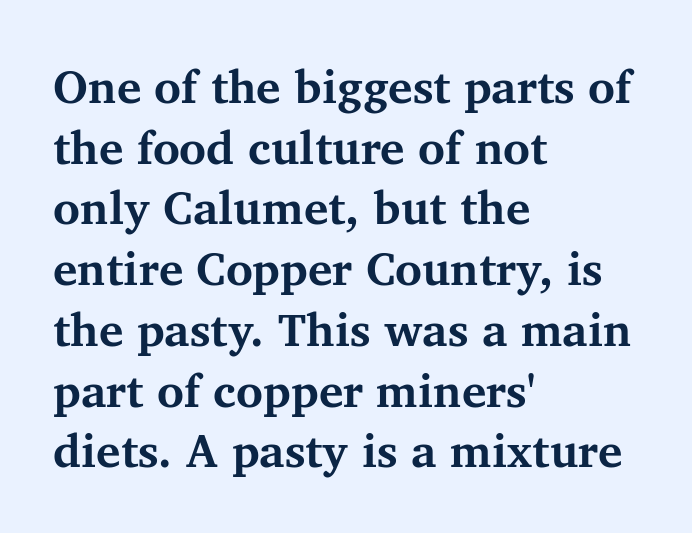
{"serif": "yes", "italic": "no", "bold": "yes", "weight": "bold", "width": "normal", "stroke_contrast": "medium", "x_height": "medium", "monospaced": "no", "underline": "no", "align": "left", "line_spacing": "normal", "line_spacing_ratio": 1.32, "letter_spacing": "normal", "letter_spacing_em": 0.0, "glyph_px": 46}
